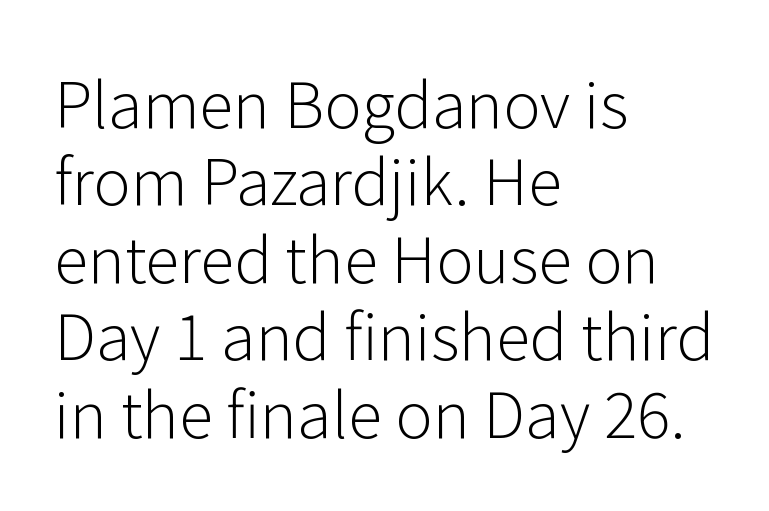
Q: Is the text bold? A: No.
Q: Is the text italic (slanted)? A: No, it is upright.
Q: Is the typeface a serif or a sans-serif typeface? A: Sans-serif.
Q: Is the text underlined? A: No.
Q: How is the paragraph aligned? A: Left-aligned.
Q: Is the spacing between letters normal or unusually wide? A: Normal.
Q: Width (condensed, normal, or wide)? A: Normal.
Q: Stroke contrast? A: Low.
Q: x-height? A: Medium.
Q: Monospaced? A: No.
